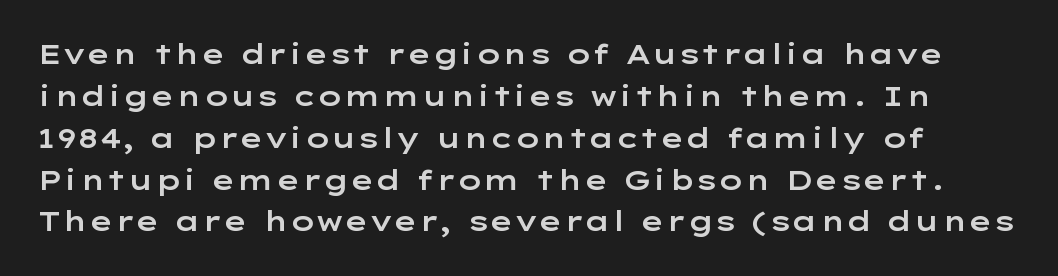
{"italic": "no", "underline": "no", "line_spacing": "normal", "line_spacing_ratio": 1.55, "letter_spacing": "normal", "letter_spacing_em": 0.0, "glyph_px": 27}
